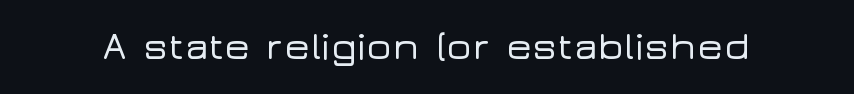
Q: Is the text italic (slanted)? A: No, it is upright.
Q: Is the typeface a serif or a sans-serif typeface? A: Sans-serif.
Q: Is the text underlined? A: No.
Q: Is the spacing between letters normal or unusually wide? A: Normal.
Q: Width (condensed, normal, or wide)? A: Wide.
Q: Stroke contrast? A: Low.
Q: x-height? A: Medium.
Q: Monospaced? A: No.
